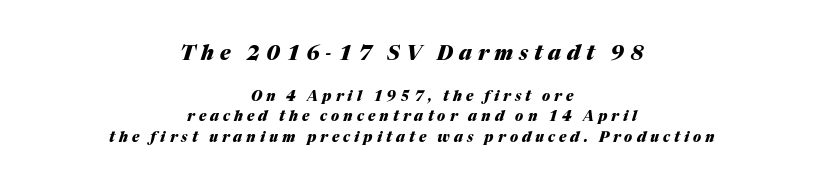
Emphasis by weight is at full strength: bold. The composition opens big and finishes small. Does the leading feel generous? No, just average. Glance below the letters and you will spot only blank space.
